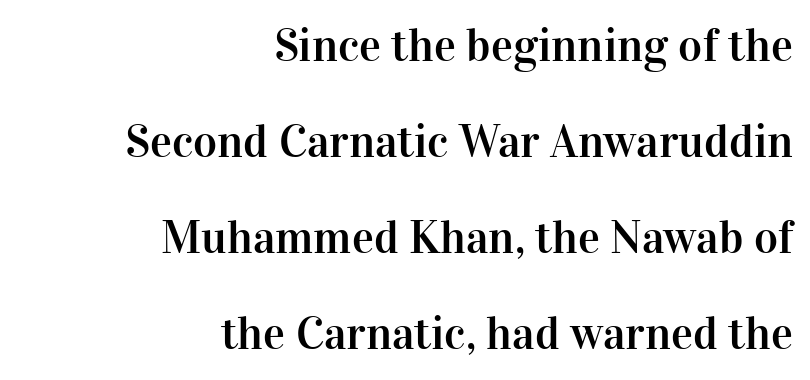
Q: Is the text italic (slanted)? A: No, it is upright.
Q: Is the typeface a serif or a sans-serif typeface? A: Serif.
Q: Is the text underlined? A: No.
Q: How is the paragraph aligned? A: Right-aligned.
Q: Is the spacing between letters normal or unusually wide? A: Normal.
Q: Is the spacing between lines tight, normal or loose? A: Loose.
Q: Width (condensed, normal, or wide)? A: Normal.
Q: Stroke contrast? A: High.
Q: x-height? A: Medium.
Q: Monospaced? A: No.
